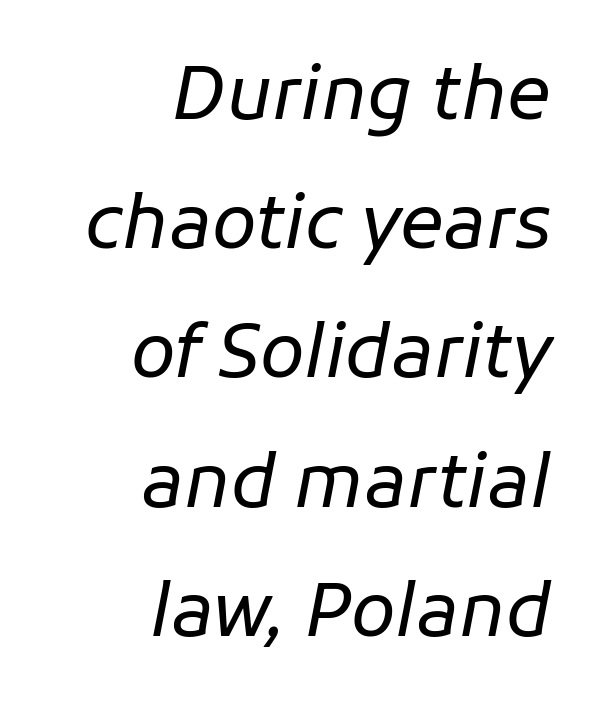
Compared with a typical body face, this is equally light or lighter still. The typography opts for an oblique posture over an upright one. The compositor pushed each line to the right boundary. Honestly, there is no underline to notice here at all. Looks like regular typesetting: each glyph gets only the width it needs.
